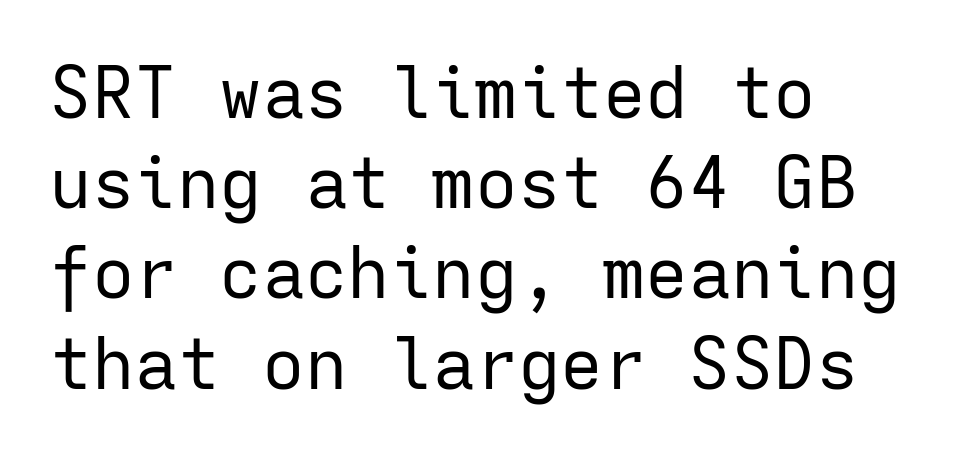
The weight tops out at a normal text grade. A bare baseline throughout the passage. This block has exactly the height ordinary leading produces. All the whitespace from short lines collects on the right.
